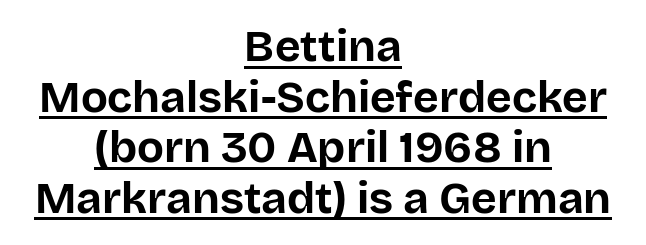
In terms of letterform style, serifs are entirely absent. Closely set lines give the paragraph a compact silhouette. Every stem runs plumb, perpendicular to the baseline. The specimen includes a rule beneath the text block's lines. This rendering uses center alignment, leaving both contours irregular but symmetric.
